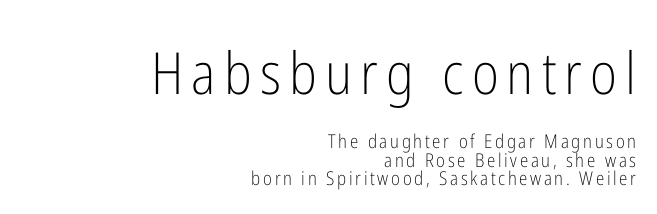
The image shows 58 px light, condensed sans-serif type, upright; set right-aligned, tight line spacing (0.98x), not underlined; the first (top) block is 3.05x larger; low stroke contrast and a medium x-height.
